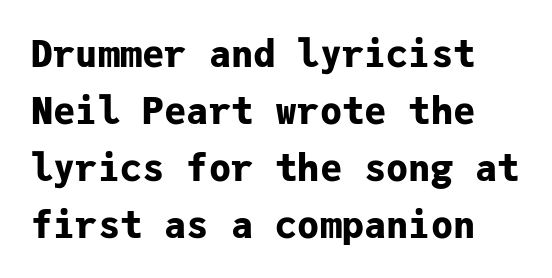
The baseline area is clear. Between one letter and the next there's only the usual sliver of space. The font is running at its bold setting. Check where the strokes stop: nothing finishes them off — pure sans.
